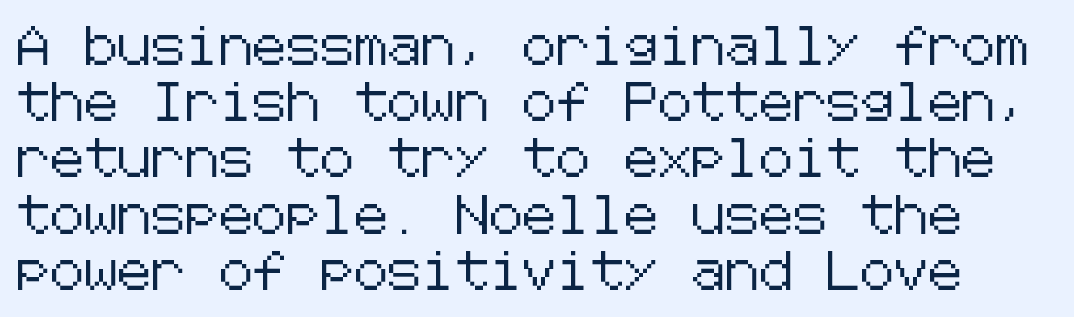
Q: Is the text italic (slanted)? A: No, it is upright.
Q: Is the typeface a serif or a sans-serif typeface? A: Sans-serif.
Q: Is the text underlined? A: No.
Q: Is the spacing between letters normal or unusually wide? A: Normal.
Q: Is the spacing between lines tight, normal or loose? A: Normal.
Q: Width (condensed, normal, or wide)? A: Normal.
Q: Stroke contrast? A: Low.
Q: x-height? A: Medium.
